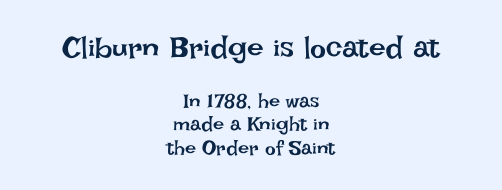
{"italic": "no", "bold": "no", "weight": "regular", "width": "normal", "stroke_contrast": "low", "x_height": "large", "monospaced": "no", "underline": "no", "align": "center", "line_spacing_ratio": 1.19, "letter_spacing": "normal", "letter_spacing_em": 0.0, "larger_block": "first", "size_ratio": 1.5, "glyph_px": 30}
